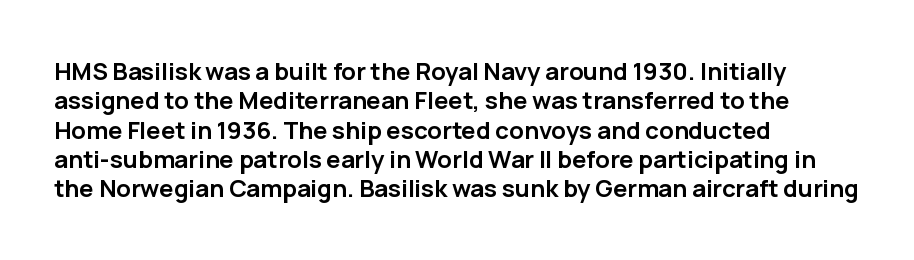
{"italic": "no", "bold": "yes", "underline": "no", "align": "left", "line_spacing_ratio": 1.22, "letter_spacing": "normal", "letter_spacing_em": 0.0, "glyph_px": 24}
